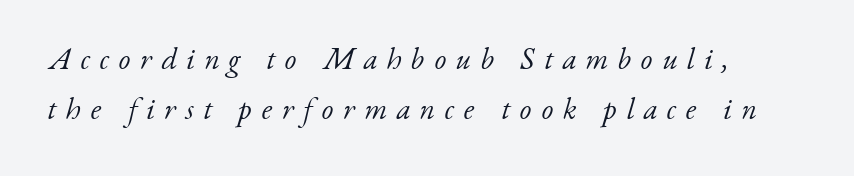
Q: Is the text bold? A: No.
Q: Is the text italic (slanted)? A: Yes, it leans right by about 17 degrees.
Q: Is the typeface a serif or a sans-serif typeface? A: Serif.
Q: Is the text underlined? A: No.
Q: How is the paragraph aligned? A: Left-aligned.
Q: Is the spacing between letters normal or unusually wide? A: Unusually wide.
Q: Is the spacing between lines tight, normal or loose? A: Normal.
Q: Width (condensed, normal, or wide)? A: Normal.
Q: Stroke contrast? A: Low.
Q: x-height? A: Small.
Q: Monospaced? A: No.
